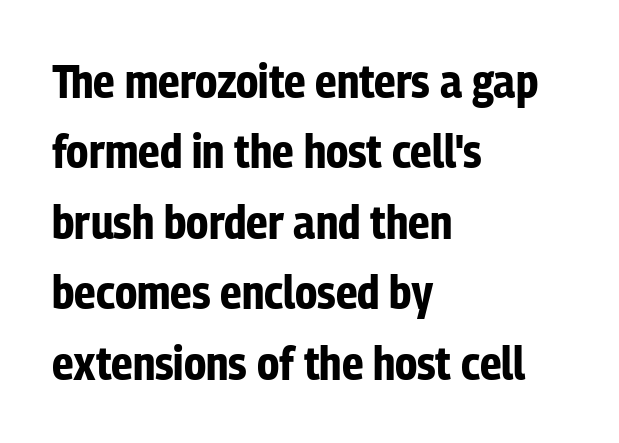
The axis of the letterforms is exactly vertical. How are the letters spaced? Ordinarily, with no added tracking. Successive baselines arrive at the customary interval. Varying glyph widths throughout — classic text-font behaviour.
